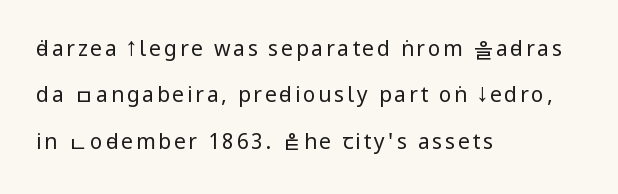
Notice the wide empty band between every row — that's loose leading. The typography opts for an upright posture over an oblique one. Compared with a centered layout, this one pins lines to the left instead. Heaviness? Minimal to ordinary, like unemphasized prose. Descenders hang freely into open space.
